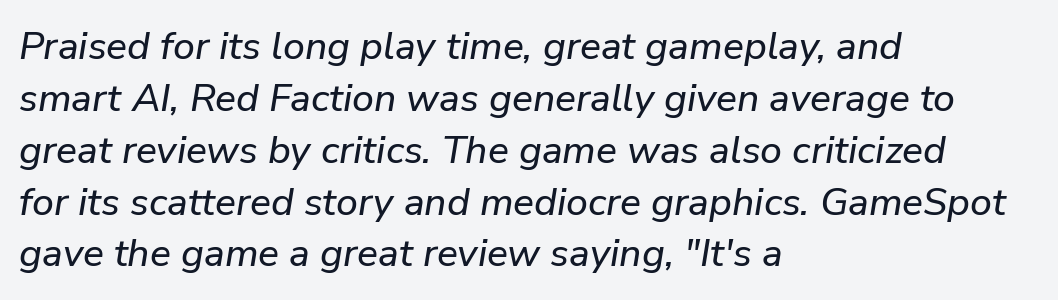
The image shows 39 px text type, italic (leaning right); set left-aligned, normal line spacing (1.33x), normal letter spacing, not underlined; low stroke contrast and a medium x-height.
